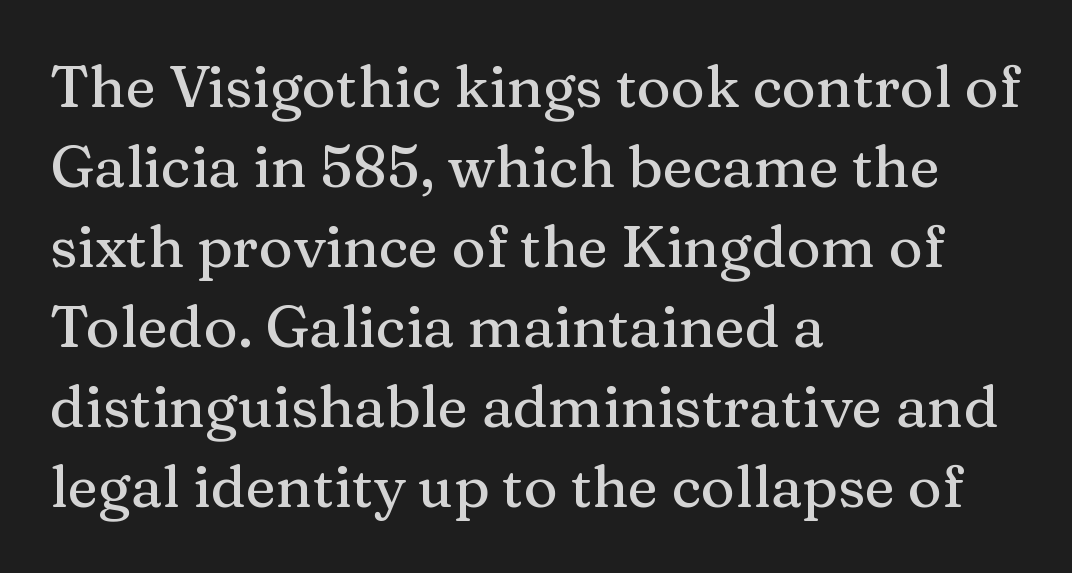
{"serif": "yes", "italic": "no", "width": "normal", "stroke_contrast": "medium", "x_height": "medium", "monospaced": "no", "underline": "no", "align": "left", "line_spacing": "normal", "line_spacing_ratio": 1.38, "letter_spacing": "normal", "letter_spacing_em": 0.0, "glyph_px": 58}
